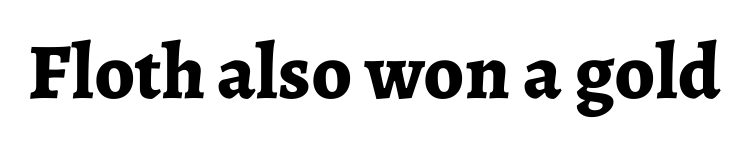
Check the space under the baseline: it is left empty. Small tapered or slab feet sit at the stroke ends, so this counts as serif. Posture: vertical. Set as a true bold cut, around the 700 mark.
